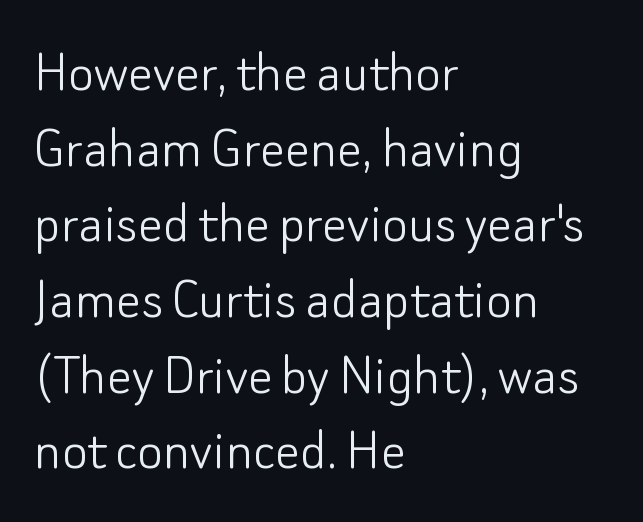
Q: Is the text bold? A: No.
Q: Is the text italic (slanted)? A: No, it is upright.
Q: Is the typeface a serif or a sans-serif typeface? A: Sans-serif.
Q: Is the text underlined? A: No.
Q: How is the paragraph aligned? A: Left-aligned.
Q: Is the spacing between letters normal or unusually wide? A: Normal.
Q: Width (condensed, normal, or wide)? A: Normal.
Q: Stroke contrast? A: Low.
Q: x-height? A: Small.
Q: Monospaced? A: No.
